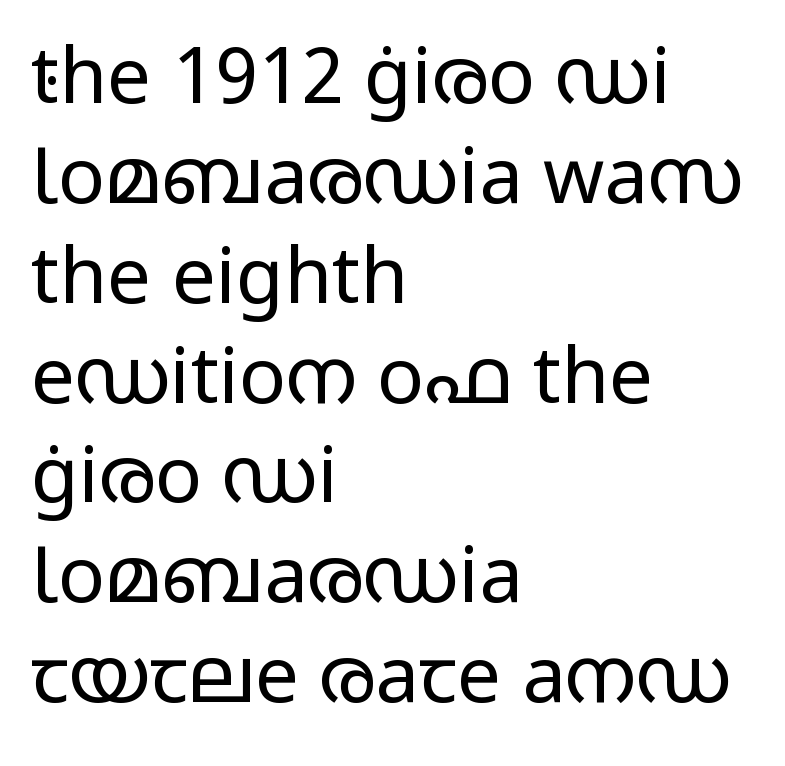
{"serif": "no", "italic": "no", "bold": "no", "weight": "regular", "width": "wide", "stroke_contrast": "low", "x_height": "medium", "monospaced": "no", "underline": "no", "align": "left", "line_spacing": "normal", "line_spacing_ratio": 1.28, "letter_spacing": "normal", "letter_spacing_em": 0.0, "glyph_px": 78}
